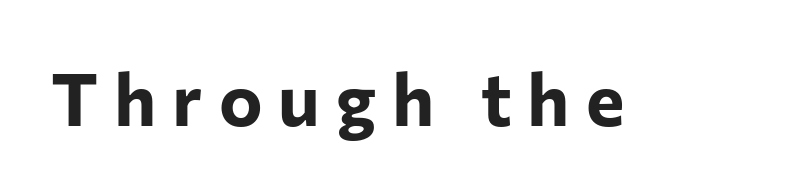
The image shows 73 px bold sans-serif type, upright; set unusually wide letter spacing (+0.22 em), not underlined; low stroke contrast and a medium x-height.
